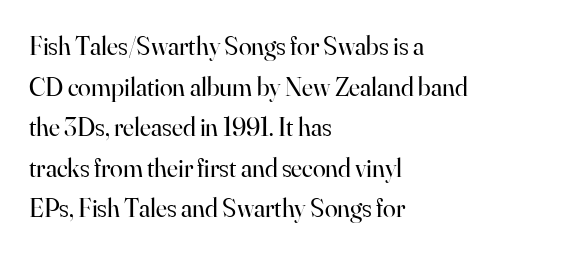
The image shows 26 px text type, upright; set left-aligned, normal line spacing (1.56x), normal letter spacing, not underlined.
